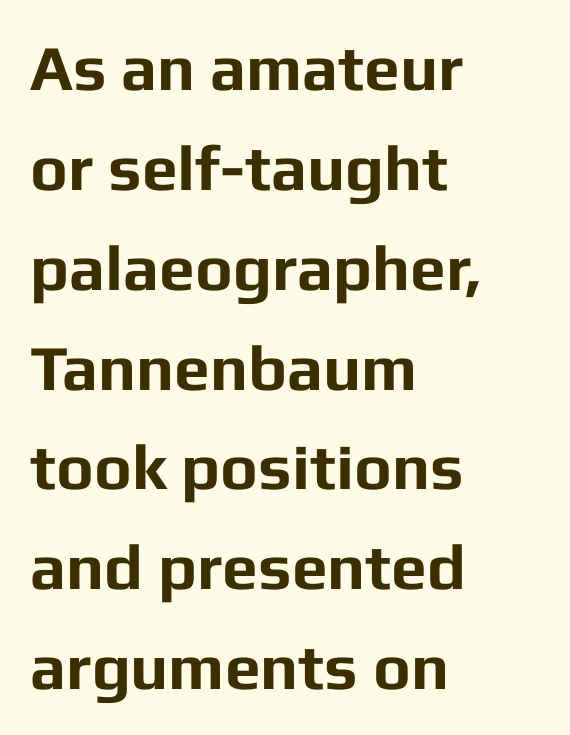
Q: Is the text bold? A: Yes.
Q: Is the text italic (slanted)? A: No, it is upright.
Q: Is the typeface a serif or a sans-serif typeface? A: Sans-serif.
Q: Is the text underlined? A: No.
Q: How is the paragraph aligned? A: Left-aligned.
Q: Is the spacing between letters normal or unusually wide? A: Normal.
Q: Is the spacing between lines tight, normal or loose? A: Normal.
Q: Width (condensed, normal, or wide)? A: Normal.
Q: Stroke contrast? A: Low.
Q: x-height? A: Medium.
Q: Monospaced? A: No.
